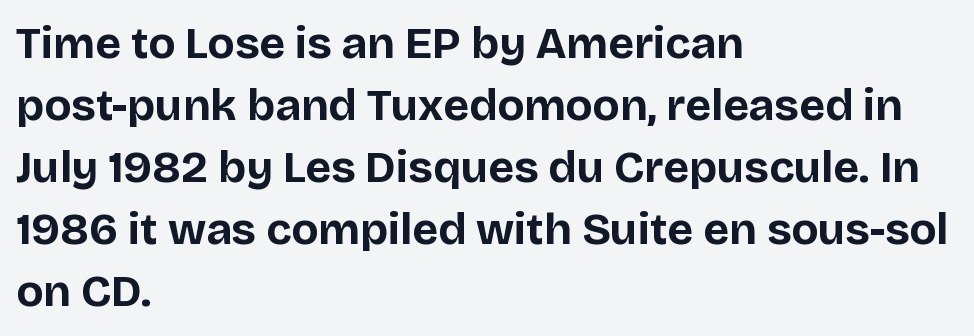
The image shows 45 px bold sans-serif type, upright; set left-aligned, normal line spacing (1.38x), normal letter spacing, not underlined; low stroke contrast and a large x-height.
